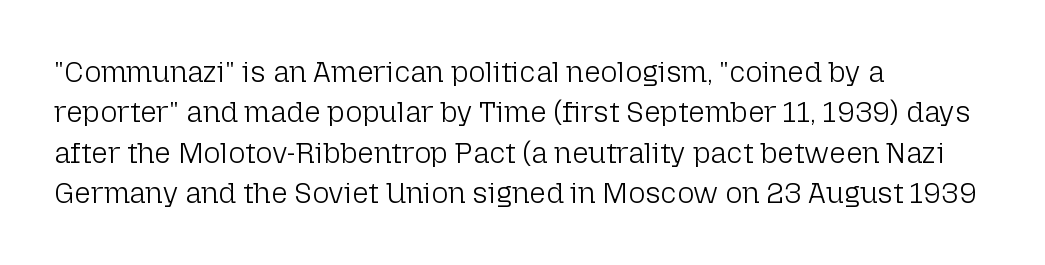
The image shows 29 px light sans-serif type, upright; set left-aligned, normal line spacing (1.39x), normal letter spacing, not underlined; low stroke contrast and a medium x-height.
